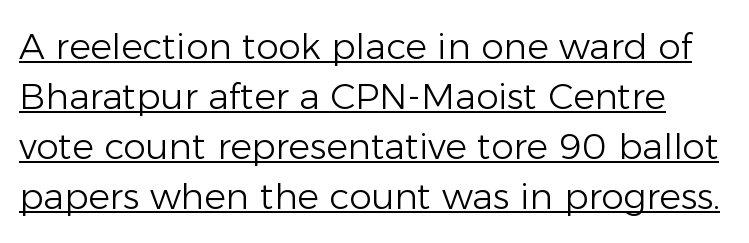
{"serif": "no", "italic": "no", "bold": "no", "weight": "light", "width": "normal", "stroke_contrast": "low", "x_height": "medium", "monospaced": "no", "underline": "yes", "line_spacing": "normal", "line_spacing_ratio": 1.39, "letter_spacing": "normal", "letter_spacing_em": 0.0, "glyph_px": 36}
